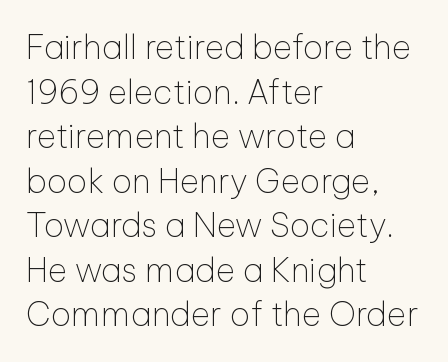
The zone under the glyphs is completely vacant. Look at the bottom of the vertical strokes: they stop flat, with no serifs. The font is comparable to plain body text, perhaps lighter. Caption: standard tracking, unaltered.
